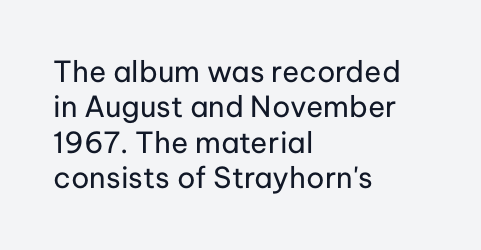
The image shows 29 px regular-weight sans-serif type, upright; set left-aligned, line spacing 1.22x, normal letter spacing, not underlined; low stroke contrast and a medium x-height.
